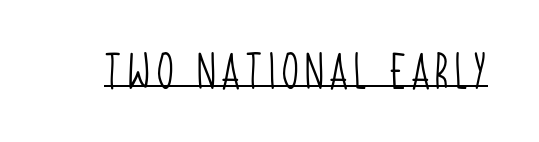
Is the stroke heavy? The answer is a plain regular-or-lighter. Decoration check: the copy is underlined. Typographically, this falls in the sans-serif category. A typesetter would call this proportional, since set widths differ per character.
